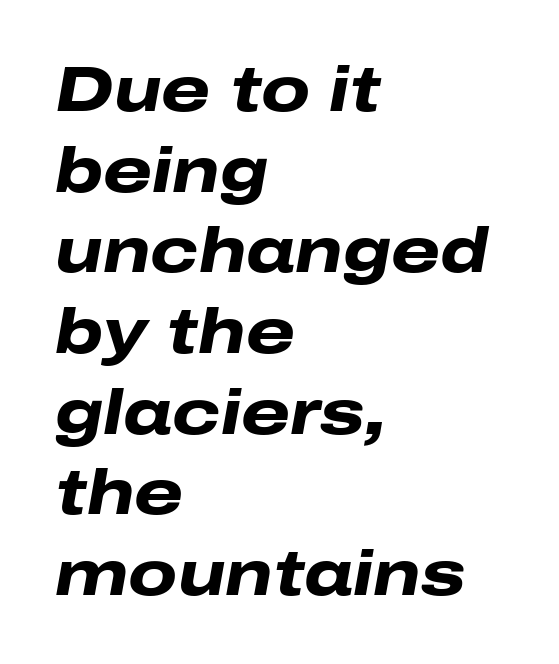
{"italic": "yes", "lean": "right", "slant_degrees": 10, "bold": "yes", "weight": "heavy", "width": "wide", "stroke_contrast": "low", "x_height": "medium", "monospaced": "no", "underline": "no", "align": "left", "line_spacing": "normal", "line_spacing_ratio": 1.28, "letter_spacing": "normal", "letter_spacing_em": 0.0, "glyph_px": 63}
